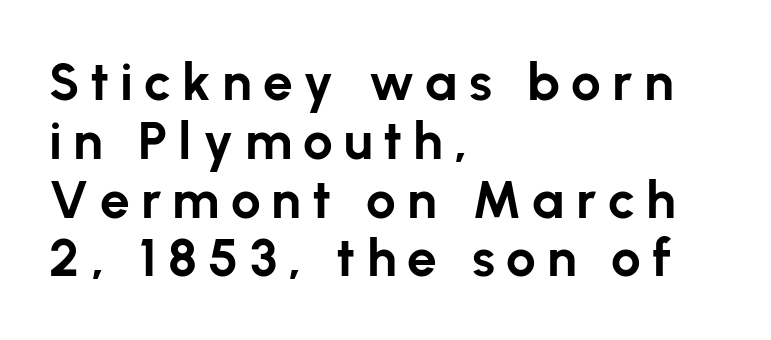
Inter-character spacing is expanded well beyond the font's built-in metrics. Vertically, the passage feels compressed, each row crowding the next. The baseline area is clear. The passage shown is typed in a proportional face where columns would drift. The setting favours the left margin, as ordinary paragraphs usually do.
